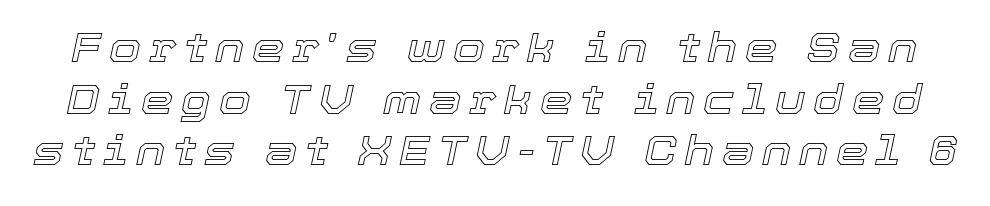
The image shows 41 px text type, italic (leaning right); set normal line spacing (1.26x), not underlined; a medium x-height.
